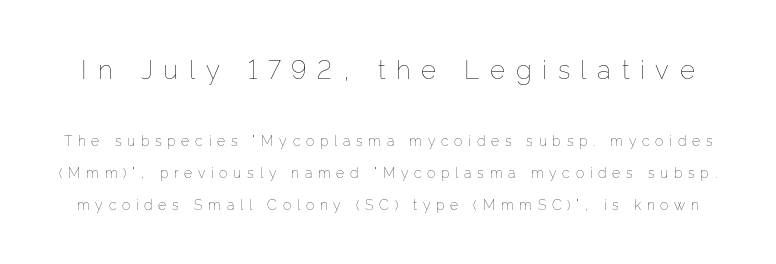
The image shows 26 px text type, upright; set loose line spacing (2.29x), unusually wide letter spacing (+0.41 em), not underlined; the first (top) block is 1.86x larger.
